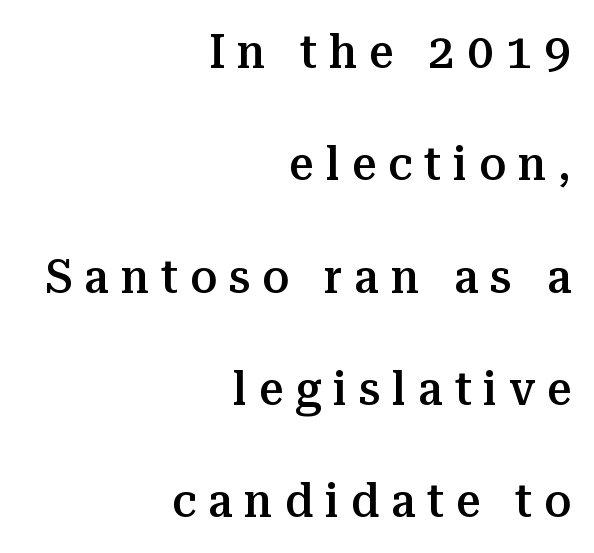
Q: Is the text bold? A: Semi-bold.
Q: Is the text italic (slanted)? A: No, it is upright.
Q: Is the typeface a serif or a sans-serif typeface? A: Serif.
Q: Is the text underlined? A: No.
Q: How is the paragraph aligned? A: Right-aligned.
Q: Is the spacing between letters normal or unusually wide? A: Unusually wide.
Q: Is the spacing between lines tight, normal or loose? A: Loose.
Q: Width (condensed, normal, or wide)? A: Normal.
Q: Stroke contrast? A: Medium.
Q: x-height? A: Medium.
Q: Monospaced? A: No.
